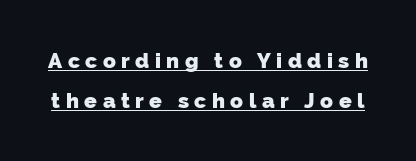
Q: Is the text bold? A: Yes.
Q: Is the text underlined? A: Yes.
Q: Is the spacing between letters normal or unusually wide? A: Unusually wide.
Q: Is the spacing between lines tight, normal or loose? A: Loose.
